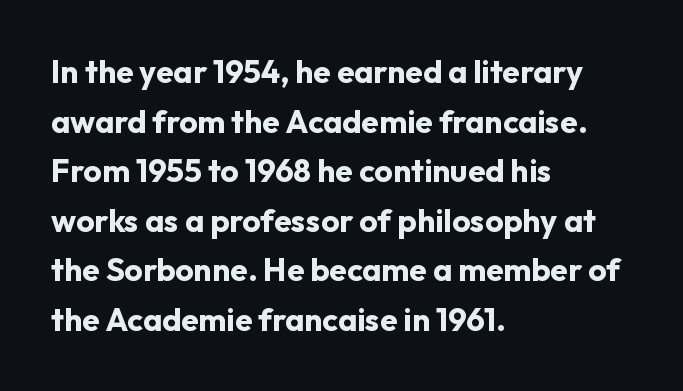
{"serif": "no", "italic": "no", "bold": "yes", "weight": "bold", "width": "normal", "stroke_contrast": "low", "x_height": "medium", "monospaced": "no", "underline": "no", "align": "left", "line_spacing": "normal", "line_spacing_ratio": 1.55, "letter_spacing": "normal", "letter_spacing_em": 0.0, "glyph_px": 32}
